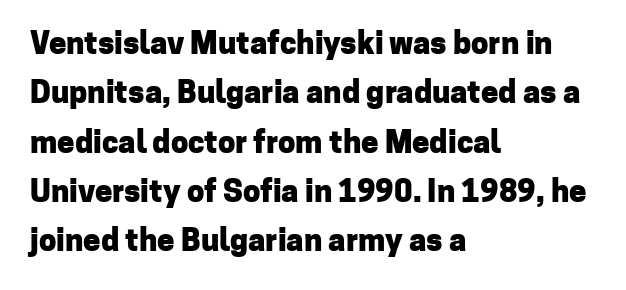
Q: Is the text bold? A: Yes.
Q: Is the text italic (slanted)? A: No, it is upright.
Q: Is the typeface a serif or a sans-serif typeface? A: Sans-serif.
Q: Is the text underlined? A: No.
Q: How is the paragraph aligned? A: Left-aligned.
Q: Is the spacing between letters normal or unusually wide? A: Normal.
Q: Is the spacing between lines tight, normal or loose? A: Normal.
Q: Width (condensed, normal, or wide)? A: Normal.
Q: Stroke contrast? A: Low.
Q: x-height? A: Medium.
Q: Monospaced? A: No.
